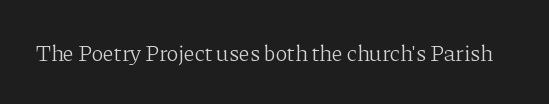
The type is set solid horizontally, with unmodified tracking. Words float on clear page, feet unadorned. A quiet, ordinary-to-light weight characterises the typeface. The type sits square on the baseline with zero lean.
